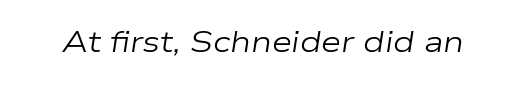
The image shows 29 px regular-weight, wide type, italic (leaning right); set normal letter spacing, not underlined; low stroke contrast and a medium x-height.
